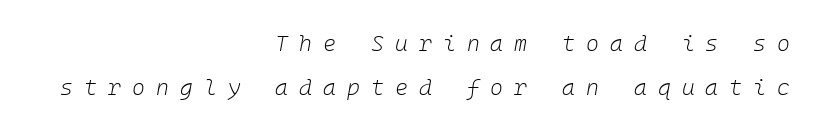
The image shows 22 px text type, italic (leaning right); set right-aligned, loose line spacing (1.98x), unusually wide letter spacing (+0.5 em), not underlined.
